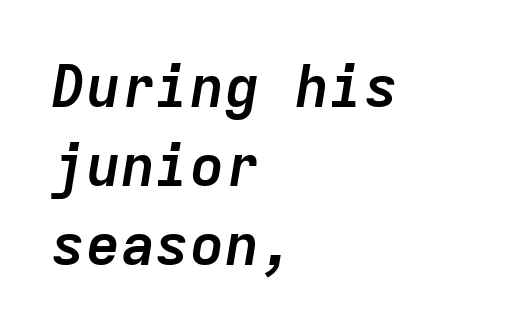
Q: Is the text bold? A: Yes.
Q: Is the text italic (slanted)? A: Yes, it leans right by about 9 degrees.
Q: Is the text underlined? A: No.
Q: How is the paragraph aligned? A: Left-aligned.
Q: Is the spacing between letters normal or unusually wide? A: Normal.
Q: Is the spacing between lines tight, normal or loose? A: Normal.
Q: Width (condensed, normal, or wide)? A: Normal.
Q: Stroke contrast? A: Low.
Q: x-height? A: Medium.
Q: Monospaced? A: Yes.
